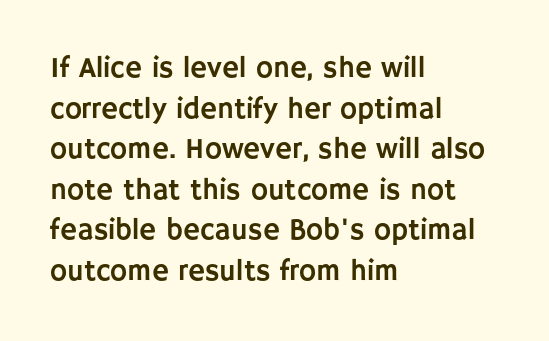
{"serif": "no", "italic": "no", "width": "normal", "stroke_contrast": "low", "x_height": "large", "monospaced": "no", "underline": "no", "align": "left", "line_spacing": "normal", "line_spacing_ratio": 1.4, "letter_spacing": "normal", "letter_spacing_em": 0.0, "glyph_px": 29}
